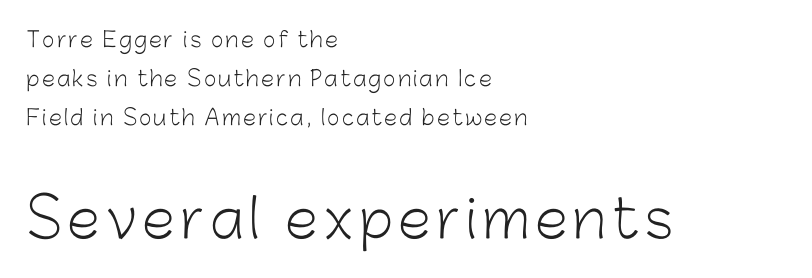
Q: Is the text bold? A: No.
Q: Is the text italic (slanted)? A: No, it is upright.
Q: Is the typeface a serif or a sans-serif typeface? A: Sans-serif.
Q: Is the text underlined? A: No.
Q: How is the paragraph aligned? A: Left-aligned.
Q: Which block of text is set in a larger size, the first (top) or the second (bottom)? A: The second (bottom) one.
Q: Width (condensed, normal, or wide)? A: Normal.
Q: Stroke contrast? A: Low.
Q: x-height? A: Medium.
Q: Monospaced? A: No.
